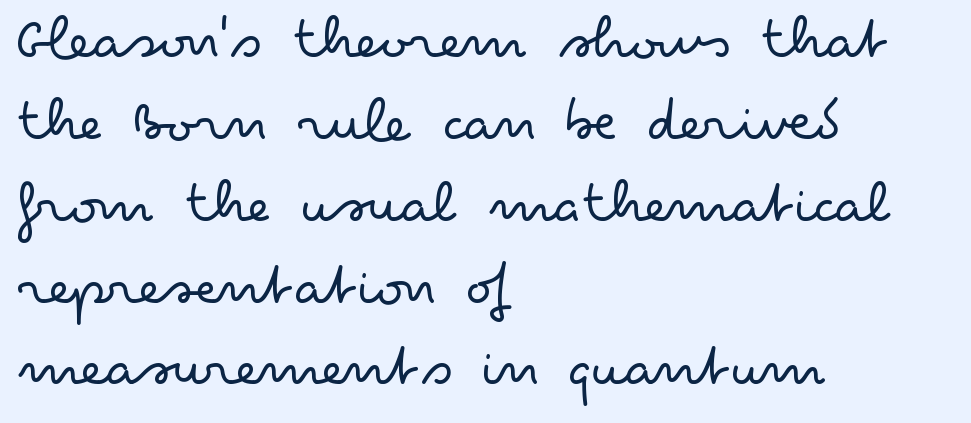
{"serif": "no", "italic": "no", "bold": "no", "weight": "light", "width": "wide", "stroke_contrast": "low", "x_height": "small", "monospaced": "no", "underline": "no", "align": "left", "line_spacing": "normal", "line_spacing_ratio": 1.32, "letter_spacing": "normal", "letter_spacing_em": 0.0, "glyph_px": 62}
